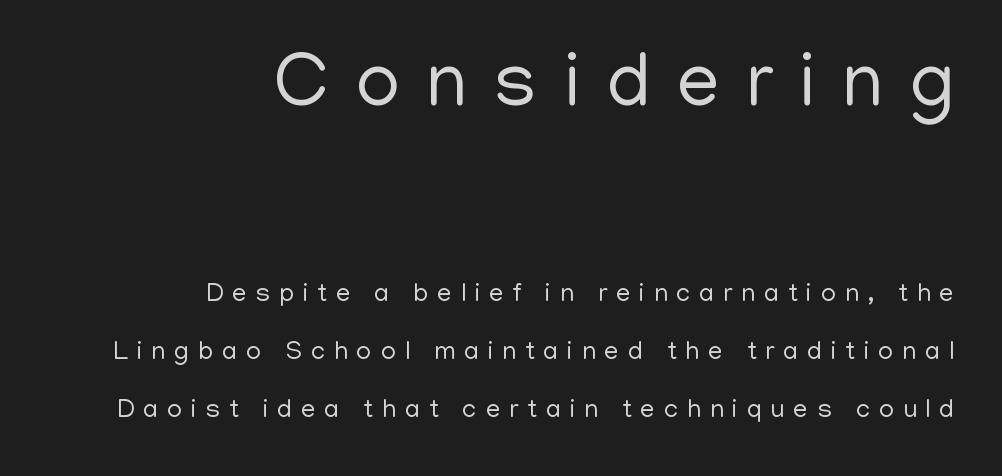
Q: Is the text bold? A: No.
Q: Is the text italic (slanted)? A: No, it is upright.
Q: Is the typeface a serif or a sans-serif typeface? A: Sans-serif.
Q: Is the text underlined? A: No.
Q: How is the paragraph aligned? A: Right-aligned.
Q: Is the spacing between letters normal or unusually wide? A: Unusually wide.
Q: Is the spacing between lines tight, normal or loose? A: Loose.
Q: Which block of text is set in a larger size, the first (top) or the second (bottom)? A: The first (top) one.
Q: Width (condensed, normal, or wide)? A: Normal.
Q: Stroke contrast? A: Low.
Q: x-height? A: Medium.
Q: Monospaced? A: No.
